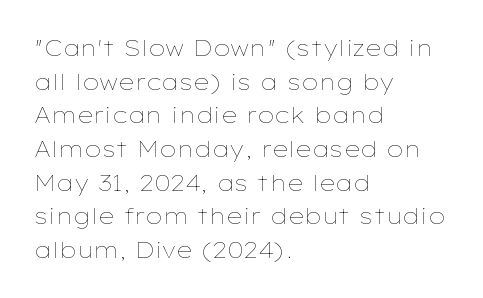
The image shows 22 px text type, upright; set left-aligned, normal line spacing (1.53x), normal letter spacing, not underlined.
